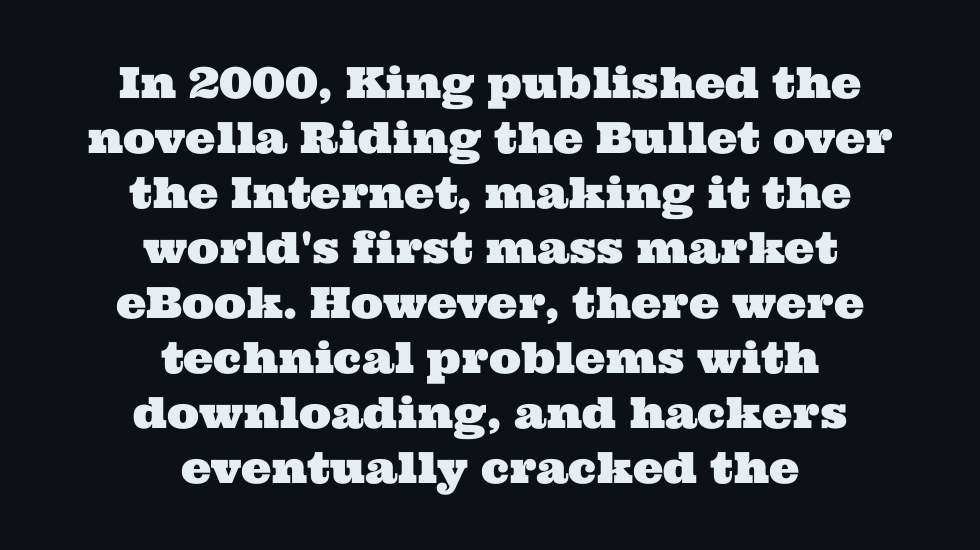
Underlining? Definitely not there. The rendering positions every line midway between the sides. The lines sit at an ordinary, default distance from one another. Is this a fixed-width face? No — the glyphs have proportional, varying widths. What kind of face is this? One with serifs. Each word holds together tightly as a unit, with standard inter-letter gaps.
